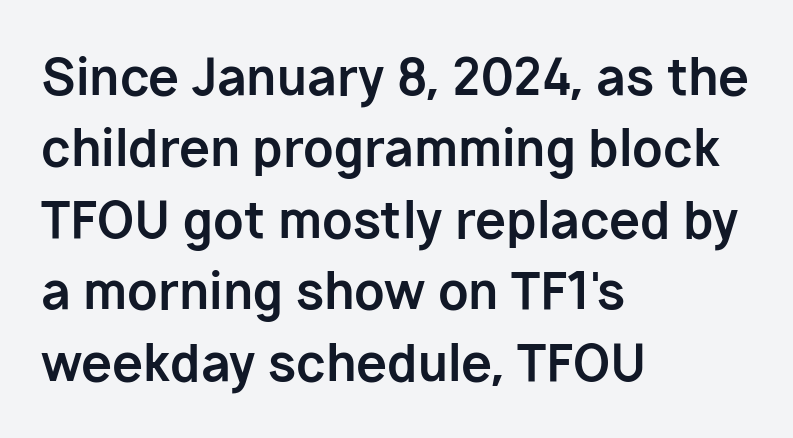
{"serif": "no", "italic": "no", "bold": "yes", "weight": "bold", "width": "normal", "stroke_contrast": "low", "x_height": "medium", "monospaced": "no", "underline": "no", "align": "left", "line_spacing": "normal", "line_spacing_ratio": 1.43, "letter_spacing": "normal", "letter_spacing_em": 0.0, "glyph_px": 50}
